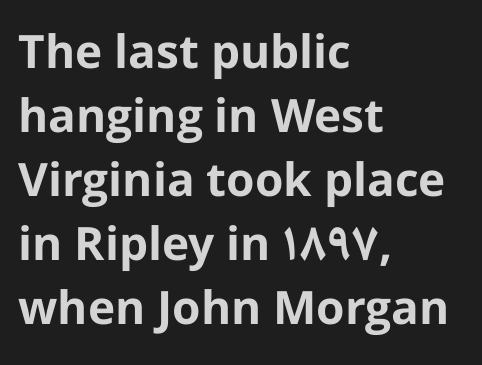
The image shows 46 px bold sans-serif type, upright; set left-aligned, normal line spacing (1.39x), normal letter spacing, not underlined; low stroke contrast and a medium x-height.
